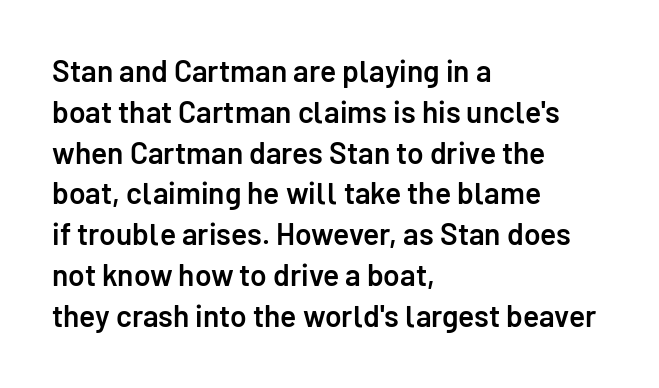
{"serif": "no", "italic": "no", "bold": "semi", "weight": "semibold", "width": "normal", "stroke_contrast": "low", "x_height": "medium", "monospaced": "no", "underline": "no", "align": "left", "line_spacing": "normal", "line_spacing_ratio": 1.36, "letter_spacing": "normal", "letter_spacing_em": 0.0, "glyph_px": 30}
